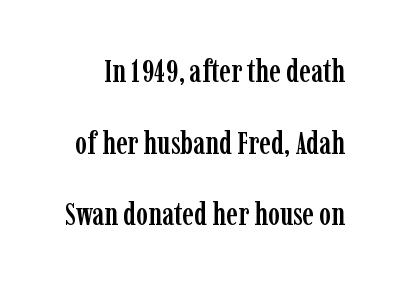
These lines are rendered in a variable-pitch font. Vertically, the passage feels expansive, rows floating well apart. Letters rest on an invisible, unmarked baseline. The face used here is rendered with its standard letterfit.
